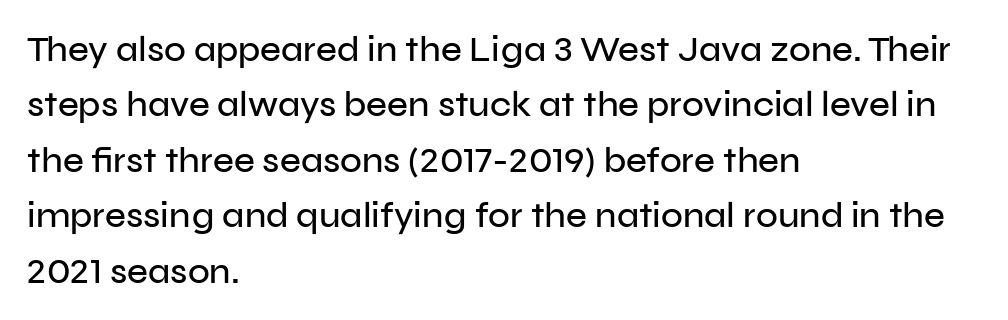
The image shows 36 px sans-serif type, upright; set left-aligned, normal line spacing (1.54x), normal letter spacing, not underlined; low stroke contrast and a medium x-height.
